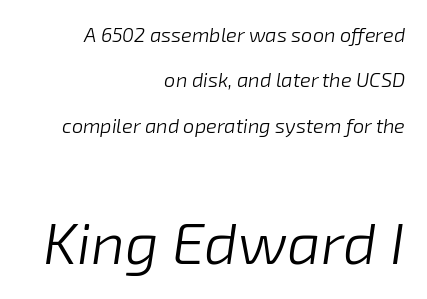
Q: Is the text bold? A: No.
Q: Is the text italic (slanted)? A: Yes, it leans right by about 8 degrees.
Q: Is the text underlined? A: No.
Q: How is the paragraph aligned? A: Right-aligned.
Q: Is the spacing between letters normal or unusually wide? A: Normal.
Q: Is the spacing between lines tight, normal or loose? A: Loose.
Q: Which block of text is set in a larger size, the first (top) or the second (bottom)? A: The second (bottom) one.
Q: Width (condensed, normal, or wide)? A: Normal.
Q: Stroke contrast? A: Low.
Q: x-height? A: Medium.
Q: Monospaced? A: No.
